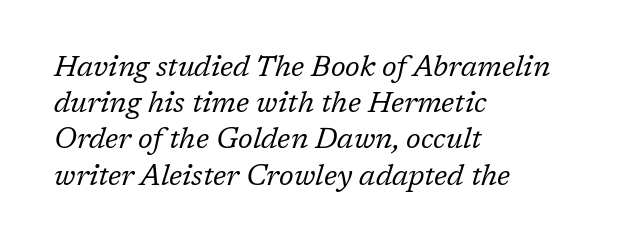
Characters are canted at an angle relative to the baseline's perpendicular. Compared with a typical body face, this is equally light or lighter still. Looks like regular typesetting: each glyph gets only the width it needs. Serifs: yes, visible at the terminals of the letterforms.
